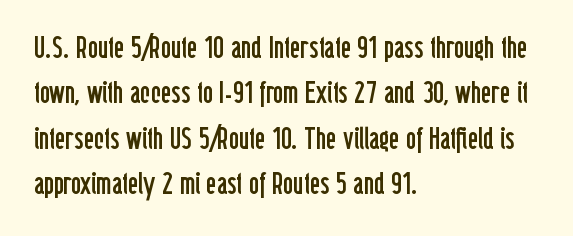
{"serif": "no", "italic": "no", "bold": "no", "weight": "regular", "width": "condensed", "stroke_contrast": "low", "x_height": "medium", "monospaced": "no", "underline": "no", "align": "left", "line_spacing": "normal", "line_spacing_ratio": 1.46, "letter_spacing": "normal", "letter_spacing_em": 0.0, "glyph_px": 31}
